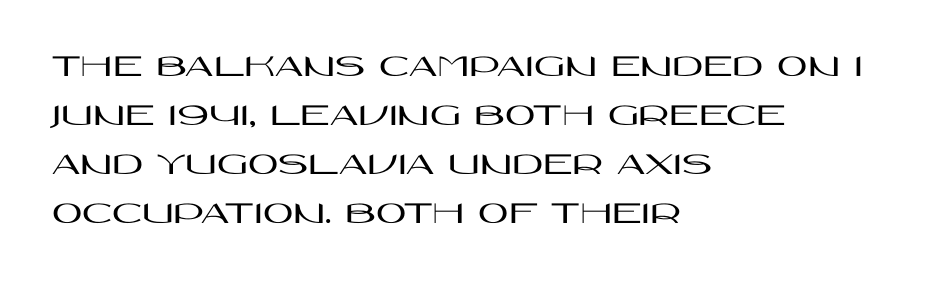
The image shows 33 px wide sans-serif type, upright; set left-aligned, normal line spacing (1.48x), normal letter spacing, not underlined; high stroke contrast and a large x-height.
